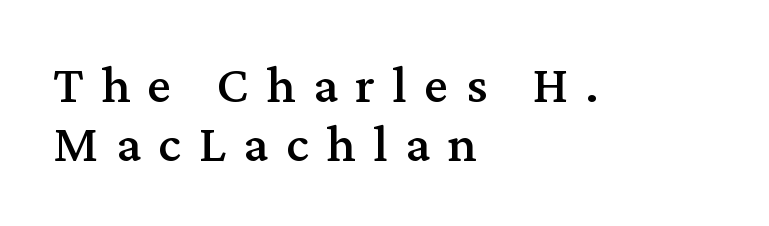
Every character sits straight up, as roman type does. Honestly, there is no underline to notice here at all. The rendering uses natural spacing where letterforms have individual widths. Glyph-to-glyph distance is far greater than everyday printed text. The paragraph has a hard left edge and a soft right edge.
